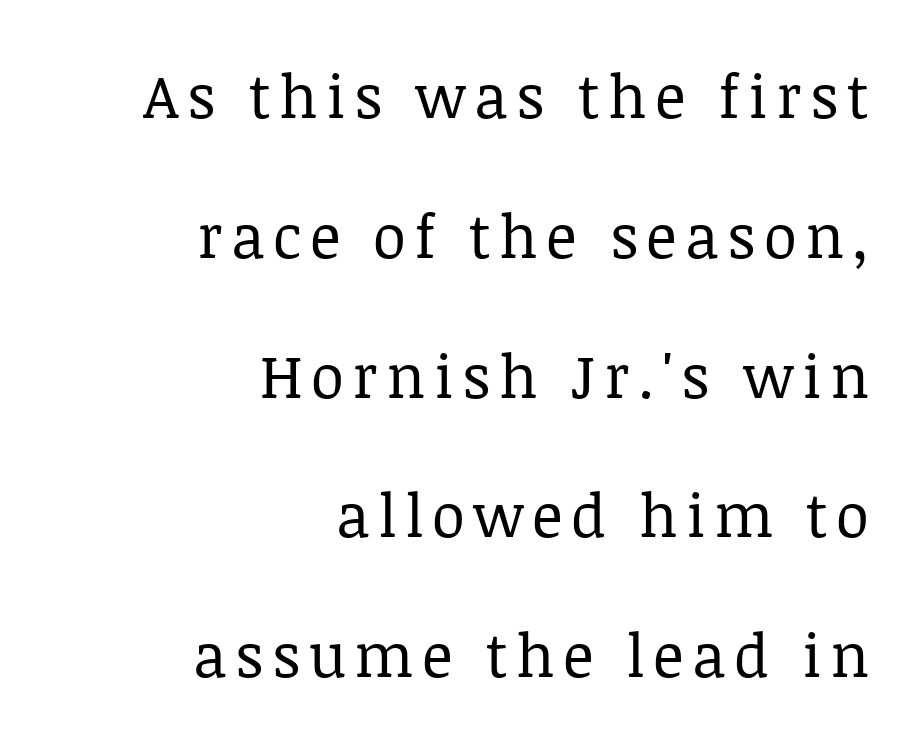
{"serif": "yes", "italic": "no", "bold": "no", "weight": "regular", "width": "normal", "stroke_contrast": "low", "x_height": "large", "monospaced": "no", "underline": "no", "align": "right", "line_spacing": "loose", "line_spacing_ratio": 2.33, "glyph_px": 60}
